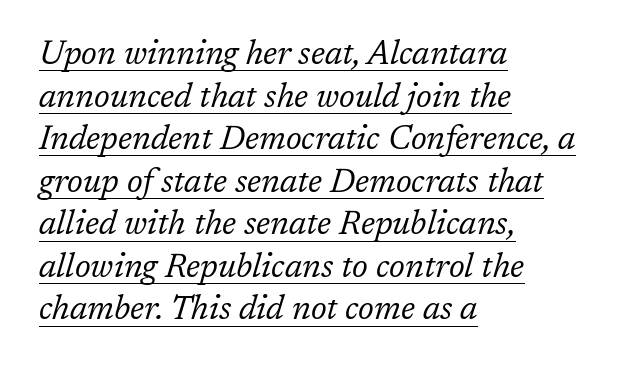
When letters slant like this, we call the style italic. The face used here is proportionally spaced, like ordinary book or web type. Font category for this specimen: serif. Leading: standard. The letterforms sit shoulder to shoulder at normal distance.
